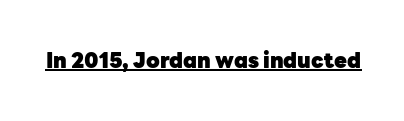
The image shows 21 px bold type, upright; set normal letter spacing, underlined.
